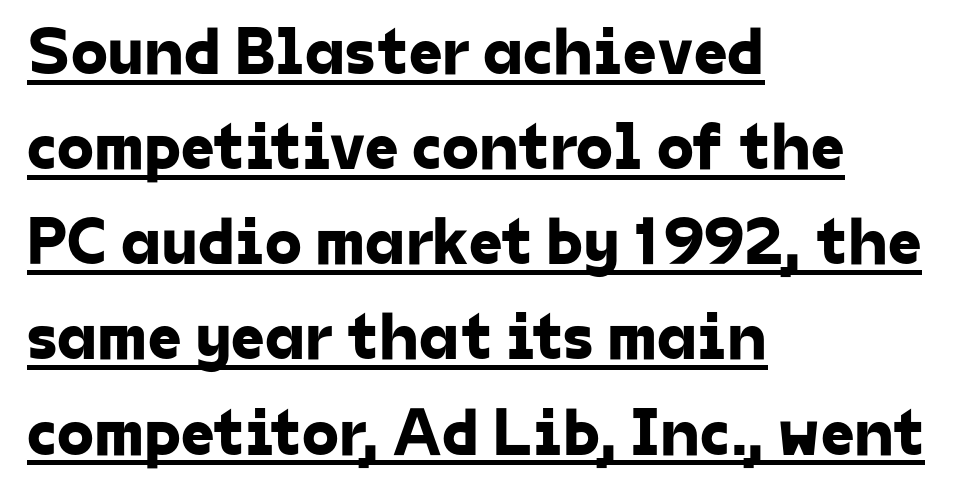
The image shows 67 px sans-serif type; set left-aligned, normal line spacing (1.42x), normal letter spacing, underlined; low stroke contrast and a medium x-height.
